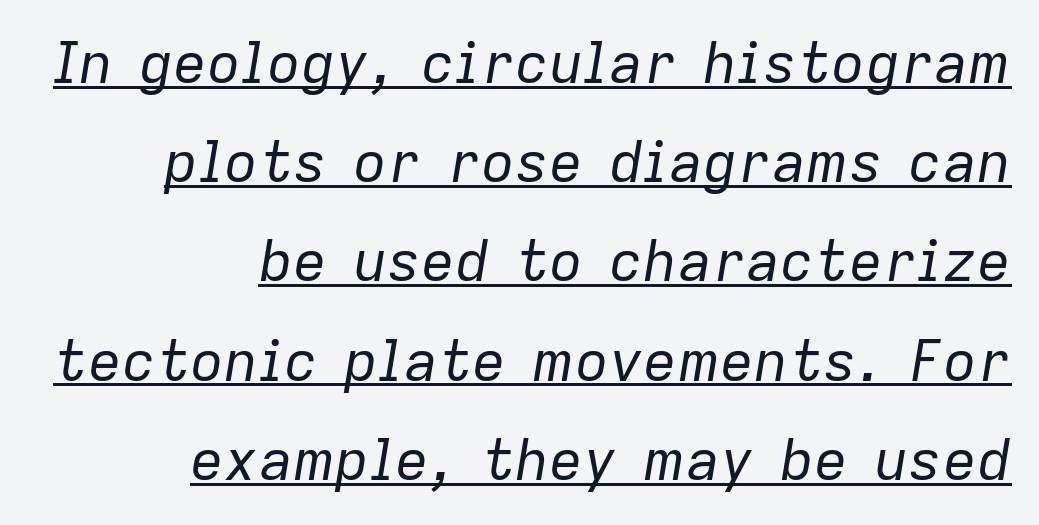
Q: Is the text bold? A: No.
Q: Is the text italic (slanted)? A: Yes, it leans right by about 9 degrees.
Q: Is the text underlined? A: Yes.
Q: How is the paragraph aligned? A: Right-aligned.
Q: Is the spacing between letters normal or unusually wide? A: Normal.
Q: Width (condensed, normal, or wide)? A: Normal.
Q: Stroke contrast? A: Low.
Q: x-height? A: Medium.
Q: Monospaced? A: No.
